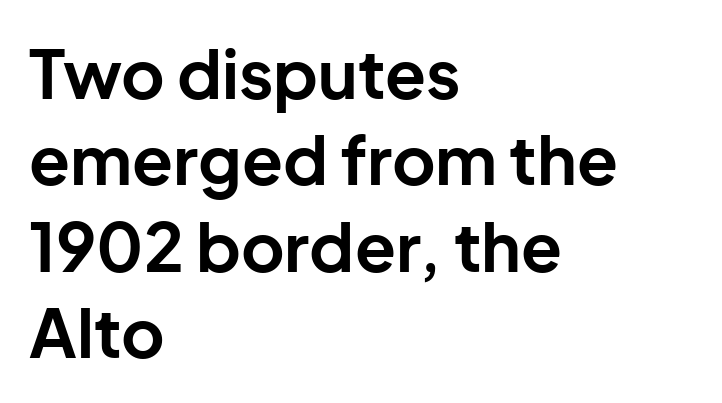
The image shows 67 px bold sans-serif type, upright; set left-aligned, normal line spacing (1.29x), normal letter spacing, not underlined; low stroke contrast and a medium x-height.
